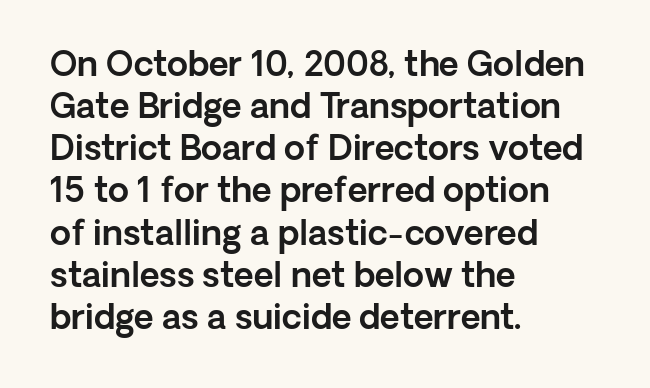
{"serif": "no", "italic": "no", "width": "normal", "x_height": "medium", "monospaced": "no", "underline": "no", "align": "left", "line_spacing_ratio": 1.24, "letter_spacing": "normal", "letter_spacing_em": 0.0, "glyph_px": 34}
